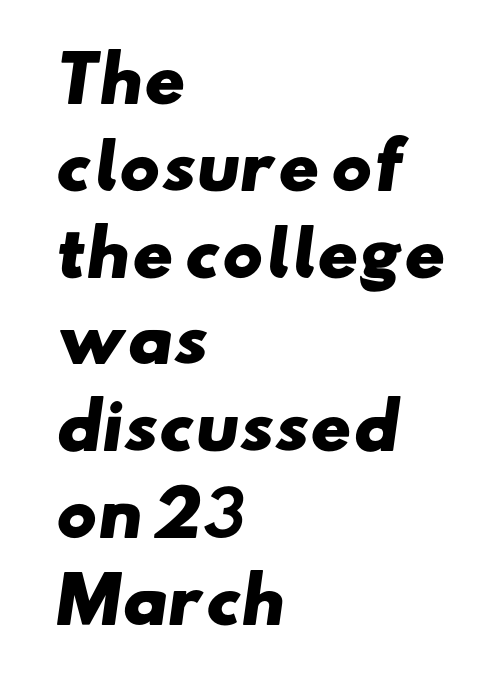
Q: Is the text bold? A: Yes.
Q: Is the typeface a serif or a sans-serif typeface? A: Sans-serif.
Q: Is the text underlined? A: No.
Q: How is the paragraph aligned? A: Left-aligned.
Q: Is the spacing between letters normal or unusually wide? A: Normal.
Q: Is the spacing between lines tight, normal or loose? A: Normal.
Q: Width (condensed, normal, or wide)? A: Wide.
Q: Stroke contrast? A: Low.
Q: x-height? A: Small.
Q: Monospaced? A: No.
